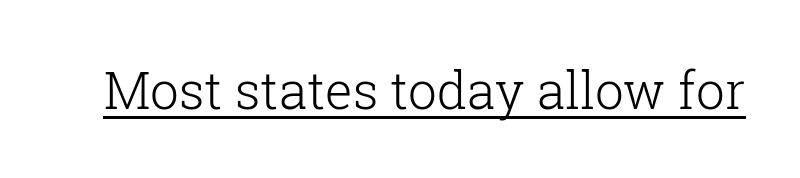
The image shows 51 px light serif type, upright; set normal letter spacing, underlined; low stroke contrast and a medium x-height.
